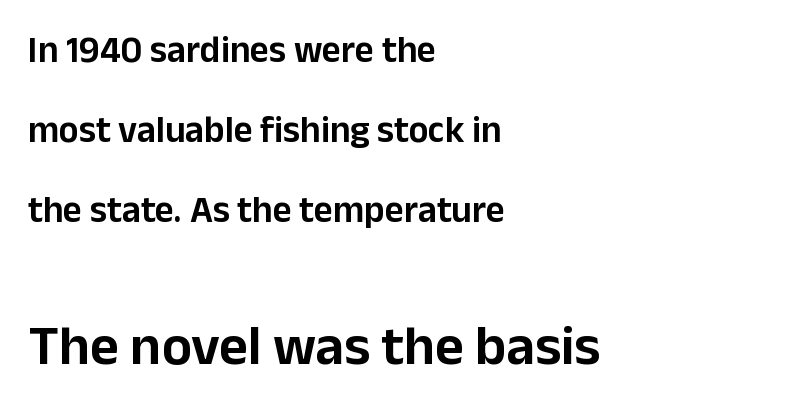
{"serif": "no", "italic": "no", "width": "normal", "stroke_contrast": "low", "x_height": "medium", "monospaced": "no", "underline": "no", "align": "left", "line_spacing": "loose", "line_spacing_ratio": 2.16, "letter_spacing": "normal", "letter_spacing_em": 0.0, "larger_block": "second", "size_ratio": 1.51, "glyph_px": 56}
